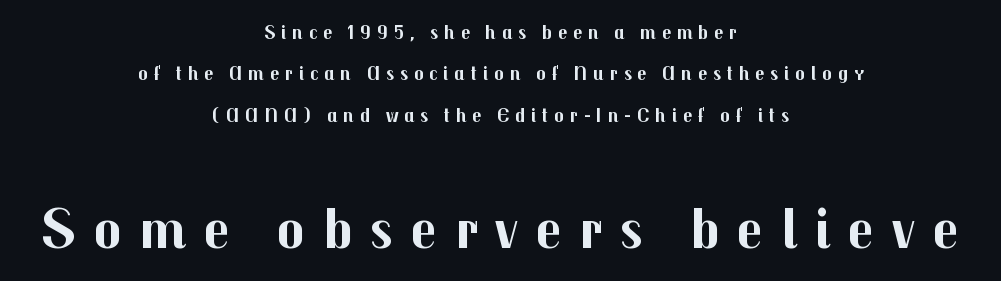
The image shows 59 px bold sans-serif type, upright; set centered, loose line spacing (2.07x), unusually wide letter spacing (+0.29 em), not underlined; the second (bottom) block is 2.95x larger; medium stroke contrast and a medium x-height.
